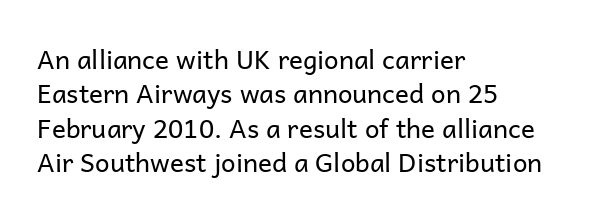
Leftover space on each line is placed entirely after the last word. Notice how the stems are strictly vertical — no italics here. The rendering uses a moderate line-height, typical for paragraphs. Underlining? Definitely not there. A light-to-regular cut is what we see here.
